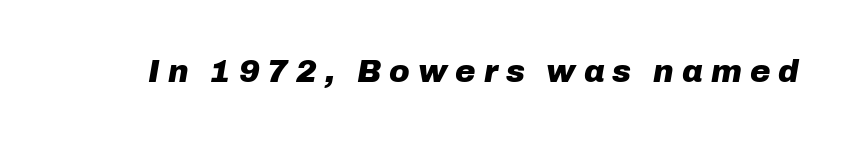
If you drew a line through each stem, it would be angled. Do the characters align in a grid? No, the font is proportional. The zone under the glyphs is completely vacant. Glyph-to-glyph distance is far greater than everyday printed text.
